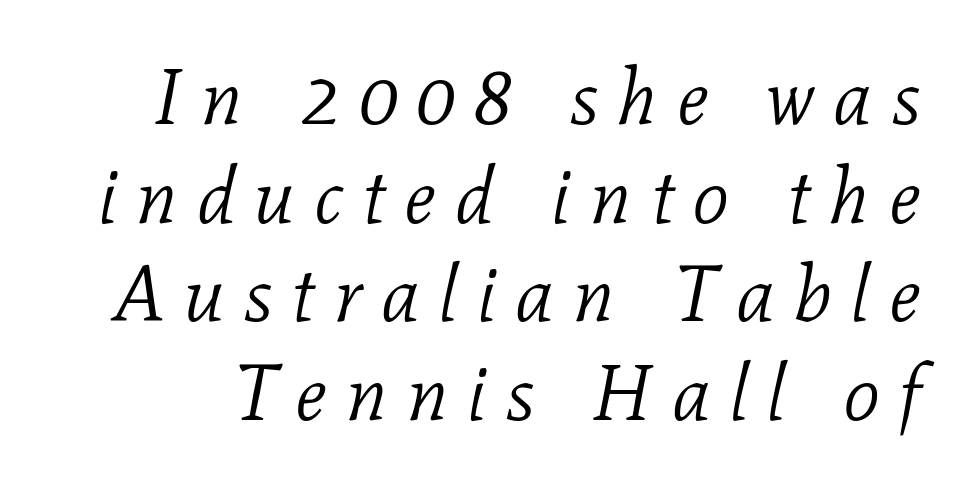
Stem width sits at or under what a default text font uses. Note the varied advance widths — an 'i' is clearly narrower than an 'm'. The letters carry serifs — small finishing strokes at the ends of their stems. Type without underlining. This sample uses an oblique cut, with every glyph tilted off the vertical.
